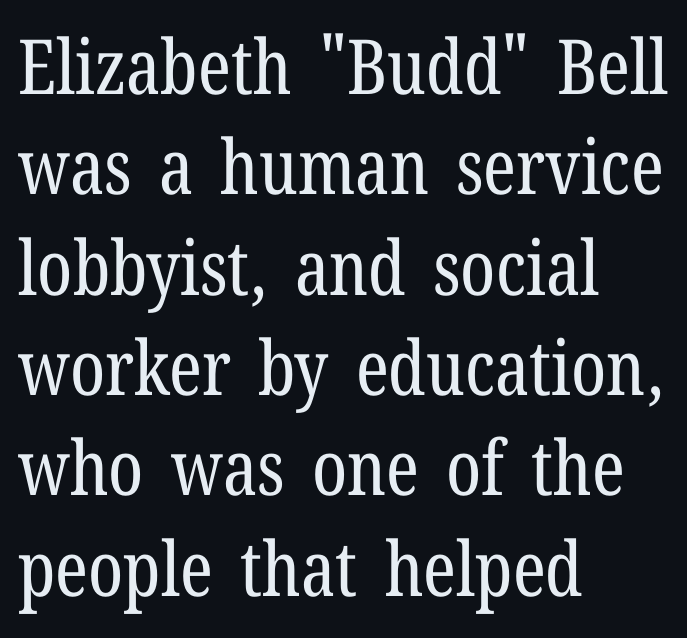
Leftover space on each line is placed entirely after the last word. Characters follow at the spacing the type designer built in. A normal amount of white space separates one row of letters from the next. Here the designer chose a conventional face with non-uniform glyph widths.
